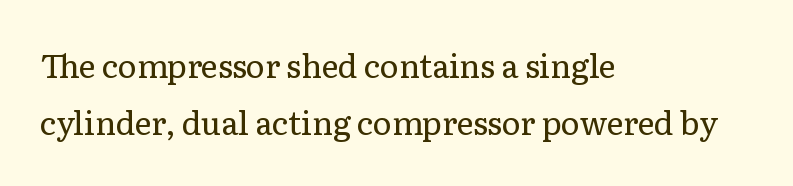
The paragraph shown leans on its left margin. The area under the type is left untouched. Here the designer chose a conventional face with non-uniform glyph widths. Vertical strokes here are truly vertical. Is the type heavy? It reads as light-to-regular instead.
